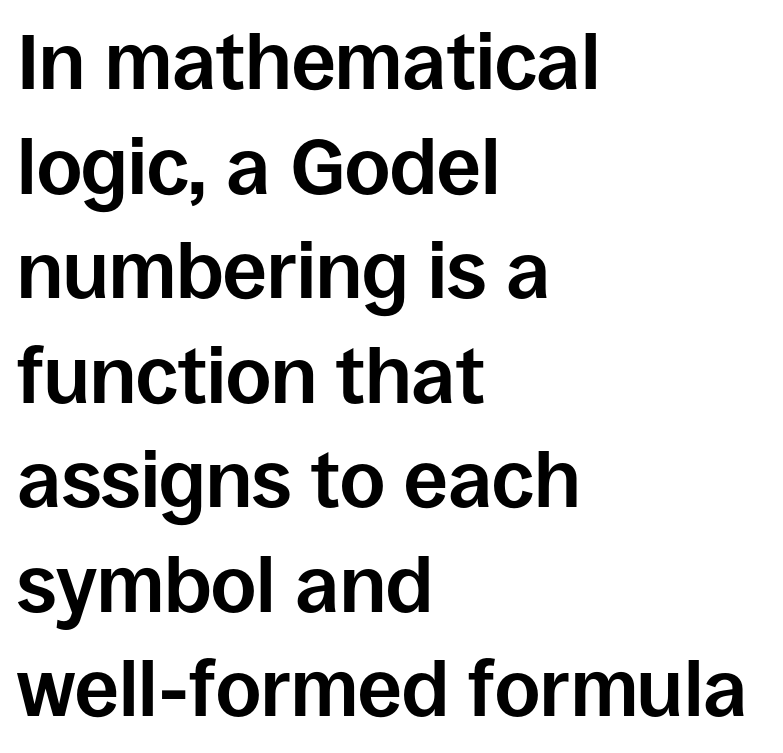
Observe the ordinary spacing: letters are neighbours, not strangers. The lettering stays uniformly vertical, giving the passage a roman look. The space between consecutive lines is moderate. Short and long lines alike share a common starting point at left. In terms of letterform style, serifs are entirely absent.
